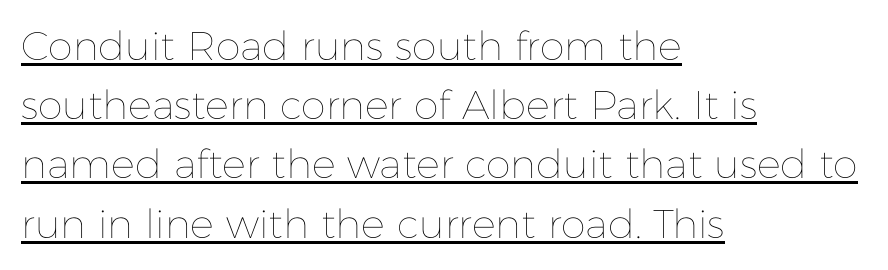
Short note: letters normally spaced. The specimen includes a rule beneath the text block's lines. Summary of vertical rhythm: regular, with standard interline spacing. A quiet, ordinary-to-light weight characterises the typeface. The typography opts for an upright posture over an oblique one. The paragraph has a hard left edge and a soft right edge.
